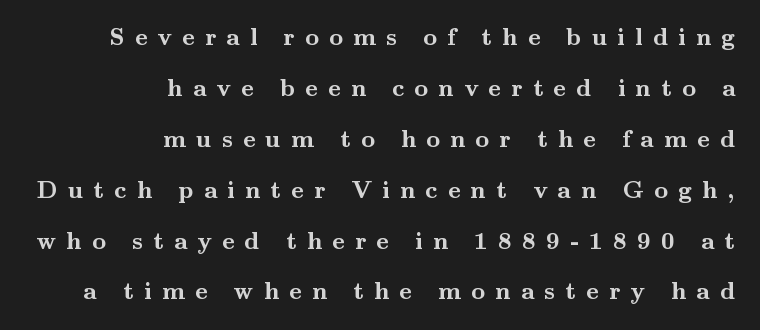
The image shows 24 px bold type, upright; set right-aligned, loose line spacing (2.12x), unusually wide letter spacing (+0.42 em), not underlined.
